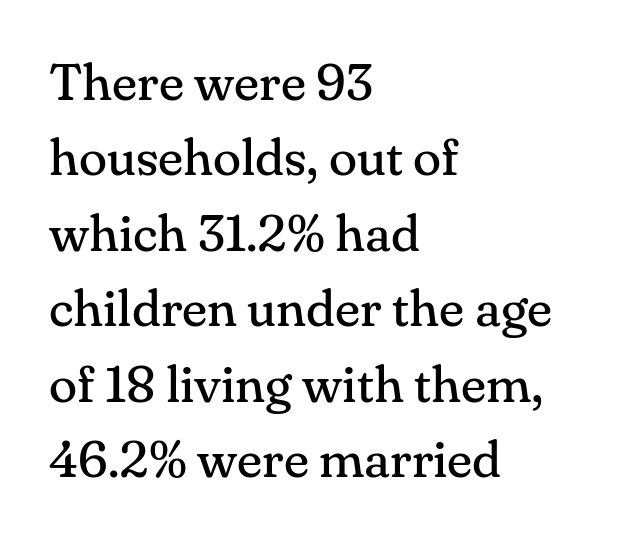
The image shows 52 px regular-weight serif type, upright; set left-aligned, normal line spacing (1.45x), normal letter spacing, not underlined; medium stroke contrast and a small x-height.
